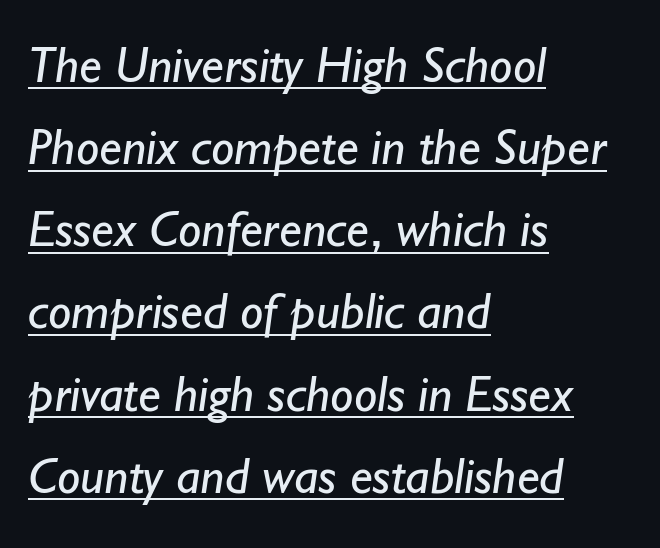
In designer terms, the underline attribute is active on this setting. Where is the straight margin? On the left. The letters sit at their default tracking, neither squeezed nor spread. Nothing sits at the stroke ends, so this counts as sans-serif. Leading matches the norm, producing a regular column.
